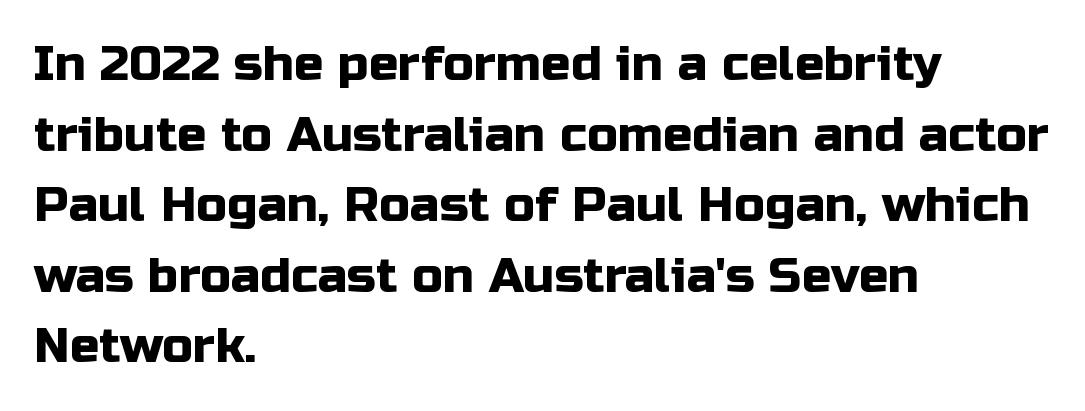
Q: Is the text italic (slanted)? A: No, it is upright.
Q: Is the typeface a serif or a sans-serif typeface? A: Sans-serif.
Q: Is the text underlined? A: No.
Q: How is the paragraph aligned? A: Left-aligned.
Q: Is the spacing between letters normal or unusually wide? A: Normal.
Q: Is the spacing between lines tight, normal or loose? A: Normal.
Q: Width (condensed, normal, or wide)? A: Normal.
Q: Stroke contrast? A: Low.
Q: x-height? A: Medium.
Q: Monospaced? A: No.
